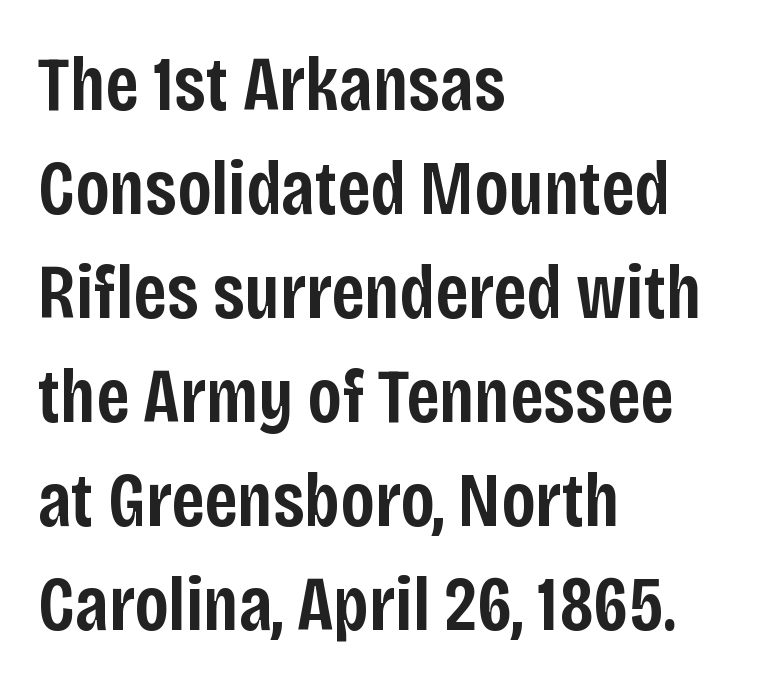
{"serif": "no", "italic": "no", "bold": "semi", "weight": "semibold", "width": "condensed", "stroke_contrast": "low", "x_height": "large", "monospaced": "no", "underline": "no", "align": "left", "line_spacing": "normal", "line_spacing_ratio": 1.35, "letter_spacing": "normal", "letter_spacing_em": 0.0, "glyph_px": 77}
